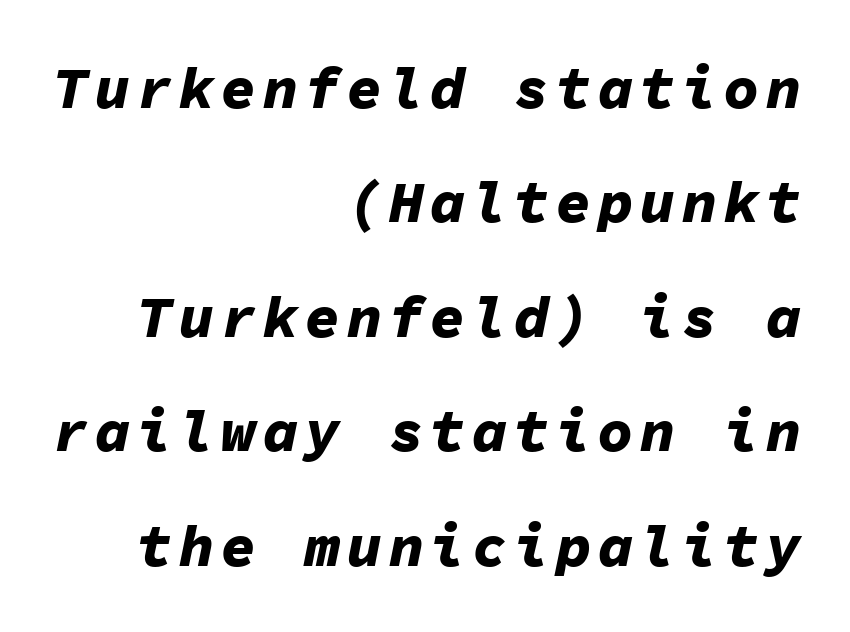
The image shows 59 px bold type, italic (leaning right), monospaced; set right-aligned, loose line spacing (1.94x), not underlined; low stroke contrast and a medium x-height.
